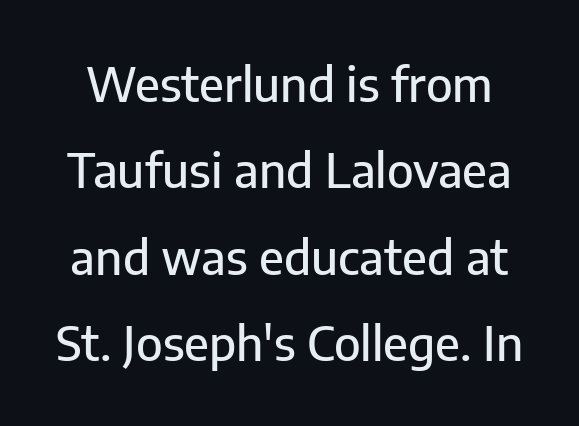
This rendering leaves character spacing at its baseline value. Look at the bottom of the vertical strokes: they stop flat, with no serifs. Quick note: not italic, upright. Looks like regular typesetting: each glyph gets only the width it needs. The passage shown is not underscored anywhere.
